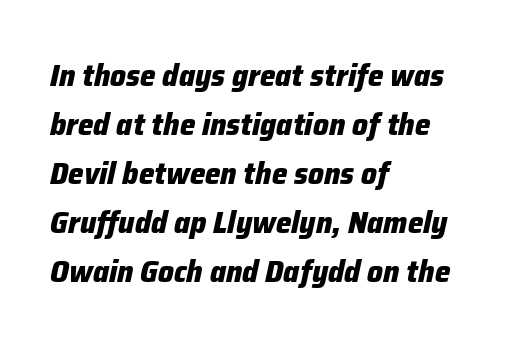
The setting favours the left margin, as ordinary paragraphs usually do. The passage shown is emphatically bold. These lines were composed using italics. Does the leading feel generous? No, just average. The passage shown is typed in a proportional face where columns would drift. Default kerning and tracking; the words read as compact shapes.
